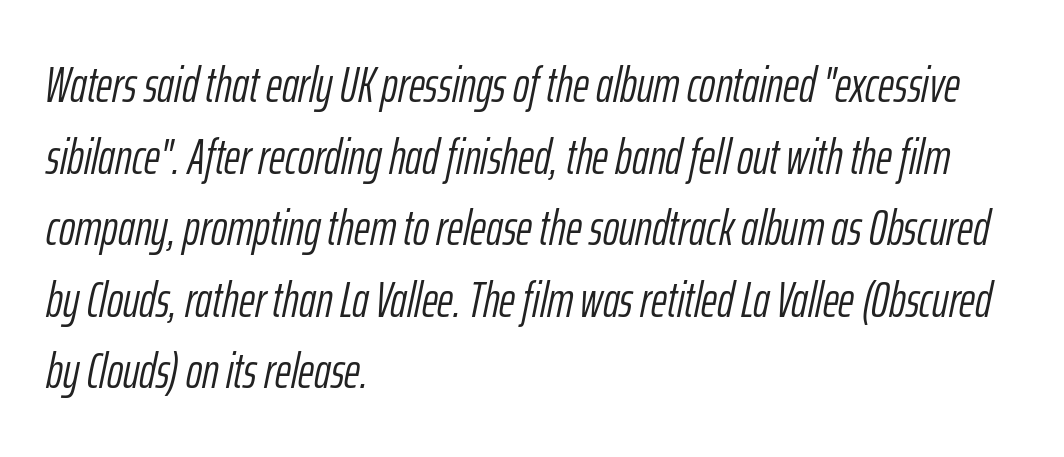
Q: Is the text bold? A: No.
Q: Is the text italic (slanted)? A: Yes, it leans right by about 12 degrees.
Q: Is the text underlined? A: No.
Q: How is the paragraph aligned? A: Left-aligned.
Q: Is the spacing between letters normal or unusually wide? A: Normal.
Q: Is the spacing between lines tight, normal or loose? A: Normal.
Q: Width (condensed, normal, or wide)? A: Condensed.
Q: Stroke contrast? A: Low.
Q: x-height? A: Medium.
Q: Monospaced? A: No.
